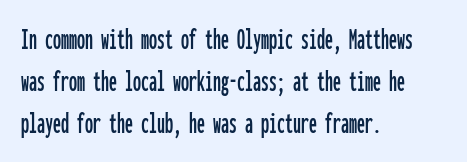
The image shows 32 px condensed sans-serif type, upright, monospaced; set left-aligned, normal line spacing (1.32x), normal letter spacing, not underlined; low stroke contrast and a medium x-height.
